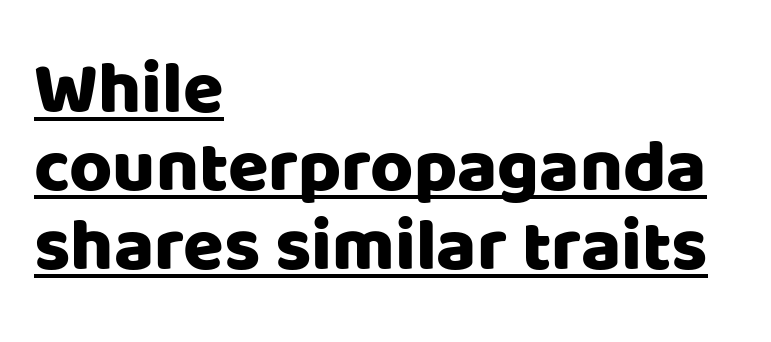
{"serif": "no", "italic": "no", "width": "normal", "stroke_contrast": "low", "x_height": "large", "monospaced": "no", "underline": "yes", "align": "left", "line_spacing": "tight", "line_spacing_ratio": 1.06, "letter_spacing": "normal", "letter_spacing_em": 0.0, "glyph_px": 74}
